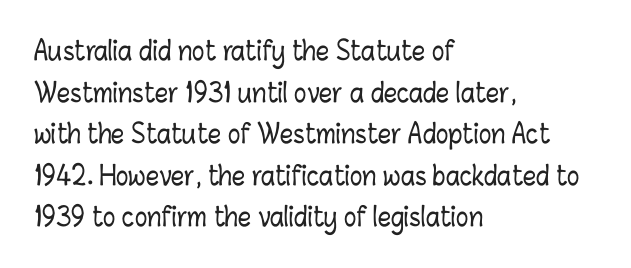
The glyphs are unaccompanied by any horizontal stroke below them. Nope, not italic — everything's standing straight. This sample keeps an unexceptional amount of space between lines. The lines are quadded left. Characters follow at the spacing the type designer built in.
